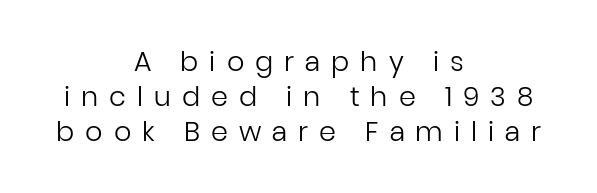
Nothing heavy about these letters — not bold at all. What's the leading like? Ordinary, nothing unusual. A student would call this center alignment; a typographer would say set centered. Does the lettering tilt? It doesn't — this is upright. How are the letters spaced? Widely, with obvious added tracking.
